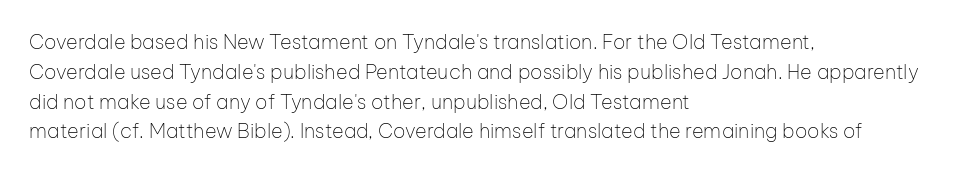
{"italic": "no", "bold": "no", "underline": "no", "align": "left", "line_spacing": "normal", "line_spacing_ratio": 1.49, "letter_spacing": "normal", "letter_spacing_em": 0.0, "glyph_px": 20}
